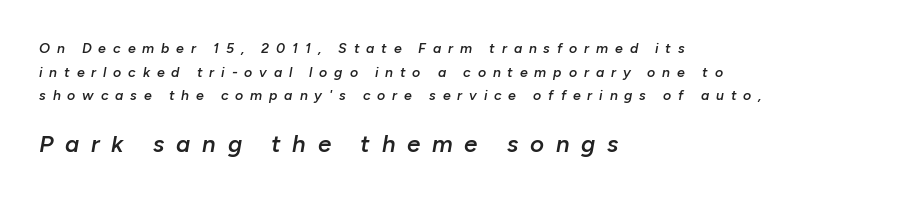
The image shows 24 px text type, italic (leaning right); set left-aligned, normal line spacing (1.69x), unusually wide letter spacing (+0.49 em), not underlined; the second (bottom) block is 1.71x larger.
